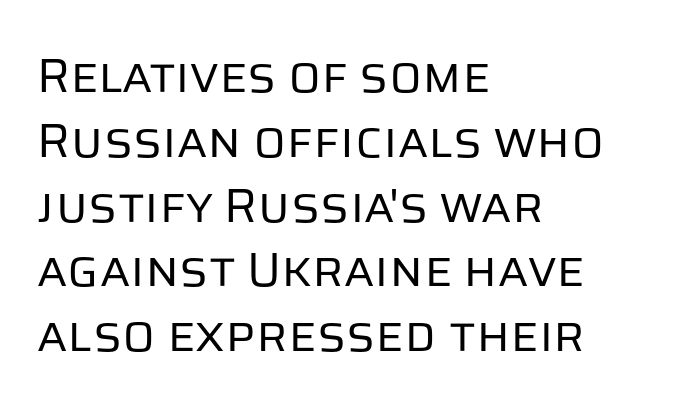
Q: Is the text bold? A: No.
Q: Is the text italic (slanted)? A: No, it is upright.
Q: Is the typeface a serif or a sans-serif typeface? A: Sans-serif.
Q: Is the text underlined? A: No.
Q: How is the paragraph aligned? A: Left-aligned.
Q: Is the spacing between letters normal or unusually wide? A: Normal.
Q: Is the spacing between lines tight, normal or loose? A: Normal.
Q: Width (condensed, normal, or wide)? A: Normal.
Q: Stroke contrast? A: Low.
Q: x-height? A: Large.
Q: Monospaced? A: No.
